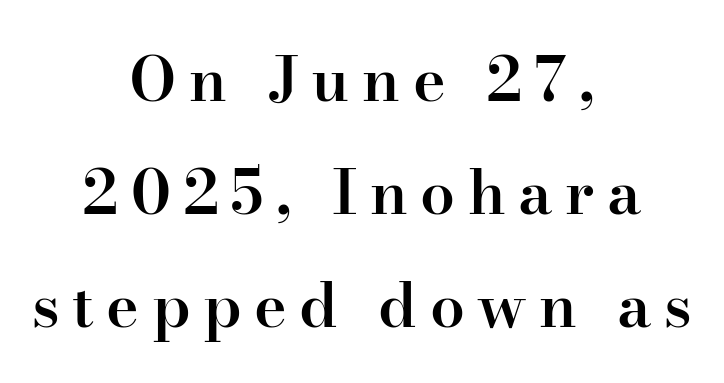
A clean baseline with only descenders dipping below it. Nope, not italic — everything's standing straight. Typographic density is moderately raised because the face is semibold. Check where the strokes stop: tiny serifs finish them off. These lines are centered, leaving both edges ragged.
